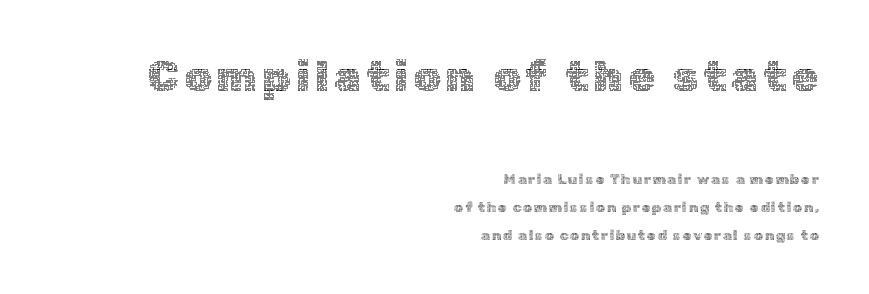
Posture: upright roman. The foot of each line stays bare and open. Alignment: flush right. The designer dialed line spacing up above the default. The upper block of text is set noticeably larger than the block beneath it.
